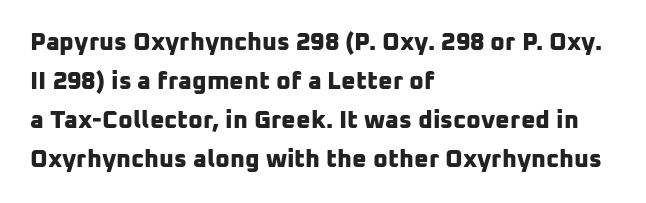
{"bold": "yes", "underline": "no", "align": "left", "line_spacing": "normal", "line_spacing_ratio": 1.56, "letter_spacing": "normal", "letter_spacing_em": 0.0, "glyph_px": 25}
